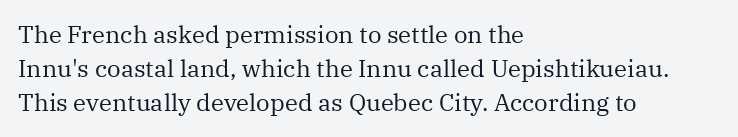
The image shows 24 px text type, upright; set left-aligned, normal line spacing (1.42x), normal letter spacing, not underlined.
